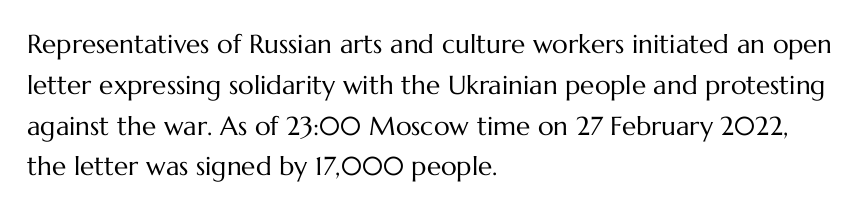
{"italic": "no", "bold": "no", "underline": "no", "align": "left", "line_spacing": "normal", "line_spacing_ratio": 1.57, "letter_spacing": "normal", "letter_spacing_em": 0.0, "glyph_px": 26}
